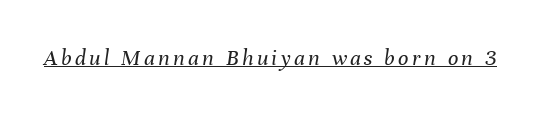
{"italic": "yes", "lean": "right", "slant_degrees": 8, "bold": "no", "underline": "yes", "glyph_px": 23}
